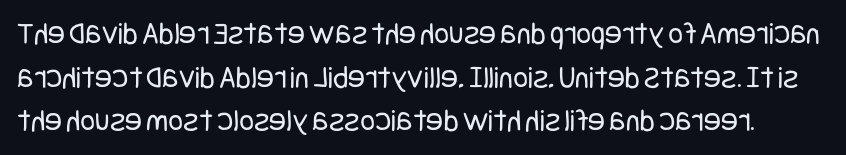
{"serif": "no", "italic": "no", "bold": "no", "weight": "regular", "width": "condensed", "stroke_contrast": "low", "x_height": "large", "underline": "no", "line_spacing": "normal", "line_spacing_ratio": 1.36, "letter_spacing": "normal", "letter_spacing_em": 0.0, "glyph_px": 32}
